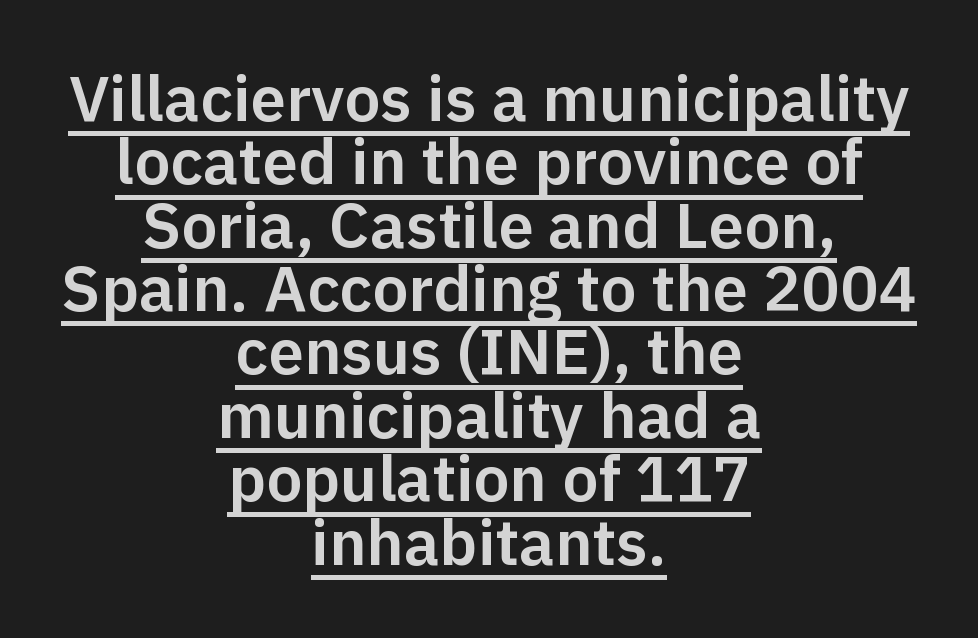
Q: Is the text italic (slanted)? A: No, it is upright.
Q: Is the typeface a serif or a sans-serif typeface? A: Sans-serif.
Q: Is the text underlined? A: Yes.
Q: How is the paragraph aligned? A: Centered.
Q: Is the spacing between letters normal or unusually wide? A: Normal.
Q: Is the spacing between lines tight, normal or loose? A: Tight.
Q: Width (condensed, normal, or wide)? A: Normal.
Q: Stroke contrast? A: Low.
Q: x-height? A: Medium.
Q: Monospaced? A: No.
